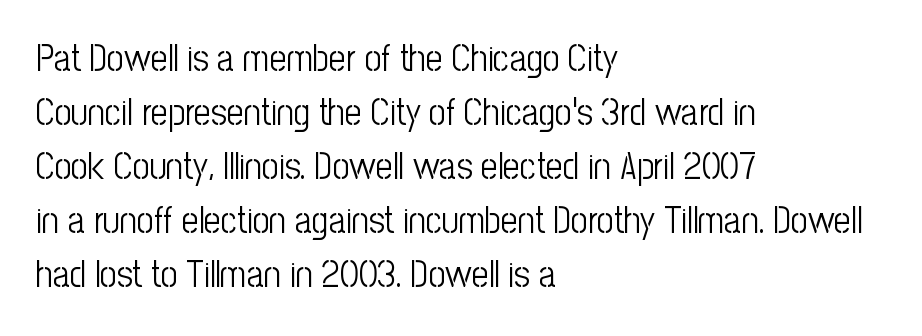
The characters display no serif detailing; their extremities are plain. A typesetter would call this zero additional tracking. The rendering uses a moderate line-height, typical for paragraphs. A bare baseline throughout the passage.
